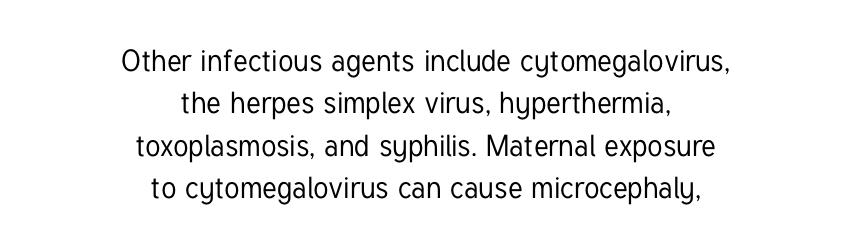
Q: Is the text italic (slanted)? A: No, it is upright.
Q: Is the typeface a serif or a sans-serif typeface? A: Sans-serif.
Q: Is the text underlined? A: No.
Q: How is the paragraph aligned? A: Centered.
Q: Is the spacing between letters normal or unusually wide? A: Normal.
Q: Is the spacing between lines tight, normal or loose? A: Normal.
Q: Width (condensed, normal, or wide)? A: Condensed.
Q: Stroke contrast? A: Low.
Q: x-height? A: Medium.
Q: Monospaced? A: No.
